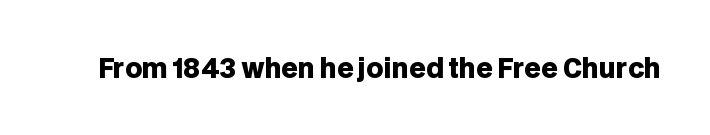
The image shows 26 px bold type, upright; set normal letter spacing, not underlined.
